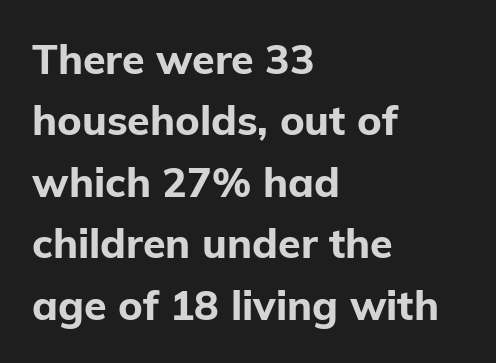
{"serif": "no", "italic": "no", "bold": "yes", "weight": "bold", "width": "normal", "stroke_contrast": "low", "x_height": "medium", "monospaced": "no", "underline": "no", "align": "left", "line_spacing": "normal", "line_spacing_ratio": 1.5, "letter_spacing": "normal", "letter_spacing_em": 0.0, "glyph_px": 41}
